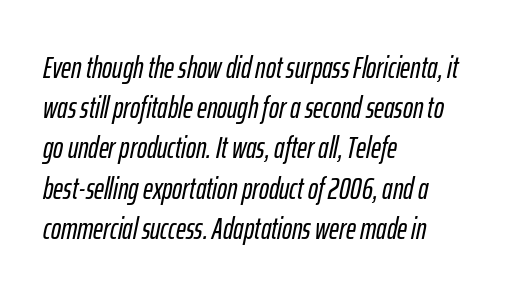
Q: Is the text italic (slanted)? A: Yes, it leans right by about 12 degrees.
Q: Is the text underlined? A: No.
Q: How is the paragraph aligned? A: Left-aligned.
Q: Is the spacing between letters normal or unusually wide? A: Normal.
Q: Is the spacing between lines tight, normal or loose? A: Normal.
Q: Width (condensed, normal, or wide)? A: Condensed.
Q: Stroke contrast? A: Low.
Q: x-height? A: Medium.
Q: Monospaced? A: No.
